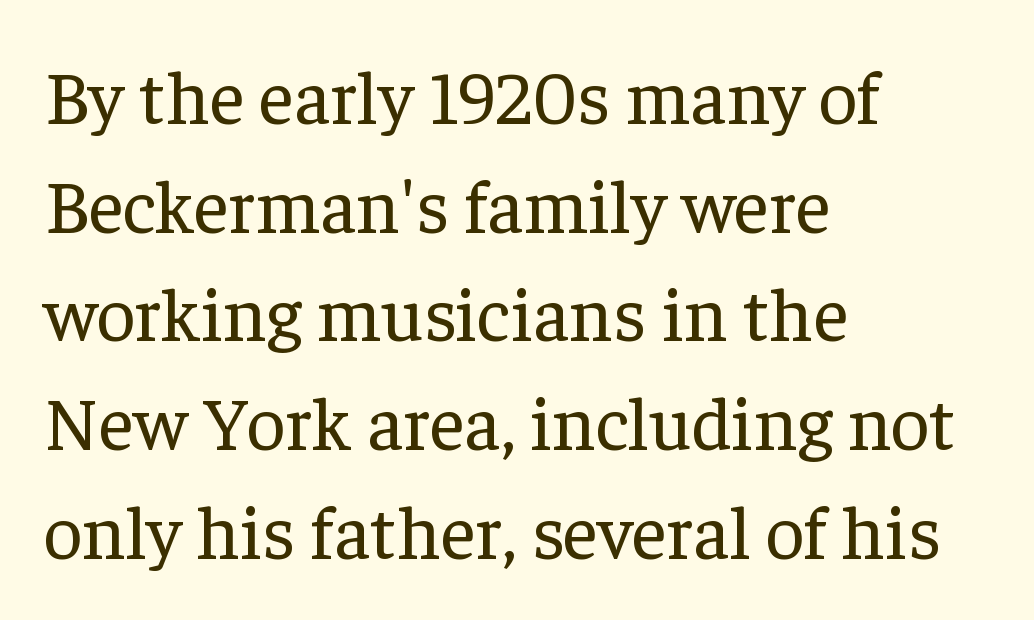
{"serif": "yes", "italic": "no", "bold": "no", "weight": "regular", "width": "normal", "stroke_contrast": "low", "x_height": "medium", "monospaced": "no", "underline": "no", "align": "left", "line_spacing": "normal", "line_spacing_ratio": 1.43, "letter_spacing": "normal", "letter_spacing_em": 0.0, "glyph_px": 76}
